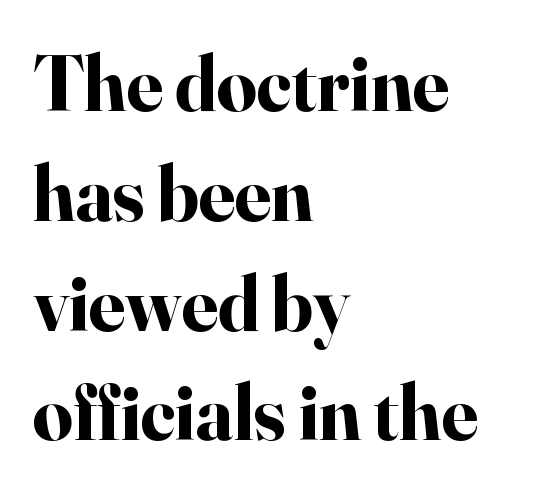
The image shows 79 px bold serif type, upright; set left-aligned, normal line spacing (1.39x), normal letter spacing, not underlined; high stroke contrast and a small x-height.
